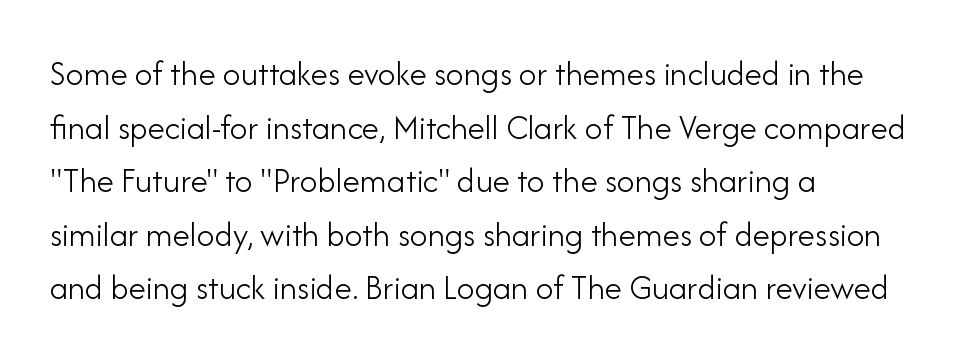
The image shows 35 px light sans-serif type, upright; set left-aligned, normal line spacing (1.53x), normal letter spacing, not underlined; low stroke contrast and a small x-height.
